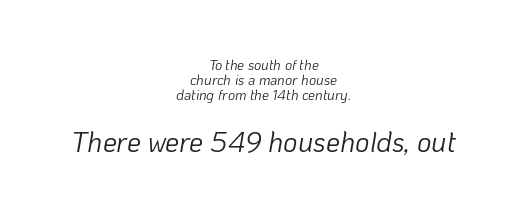
Q: Is the text bold? A: No.
Q: Is the text italic (slanted)? A: Yes, it leans right by about 10 degrees.
Q: Is the text underlined? A: No.
Q: How is the paragraph aligned? A: Centered.
Q: Is the spacing between letters normal or unusually wide? A: Normal.
Q: Is the spacing between lines tight, normal or loose? A: Tight.
Q: Which block of text is set in a larger size, the first (top) or the second (bottom)? A: The second (bottom) one.
Q: Width (condensed, normal, or wide)? A: Normal.
Q: Stroke contrast? A: Low.
Q: x-height? A: Medium.
Q: Monospaced? A: No.
